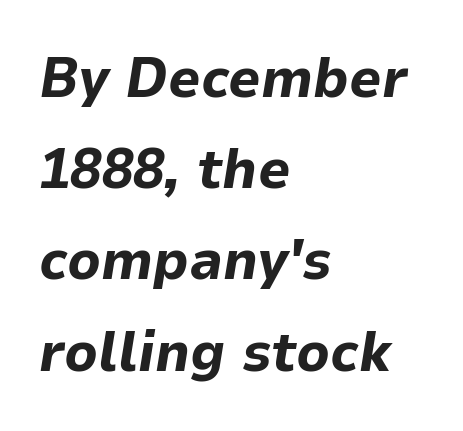
{"italic": "yes", "lean": "right", "slant_degrees": 9, "bold": "yes", "weight": "bold", "width": "normal", "stroke_contrast": "low", "x_height": "medium", "monospaced": "no", "underline": "no", "align": "left", "line_spacing": "normal", "line_spacing_ratio": 1.6, "letter_spacing": "normal", "letter_spacing_em": 0.0, "glyph_px": 57}
